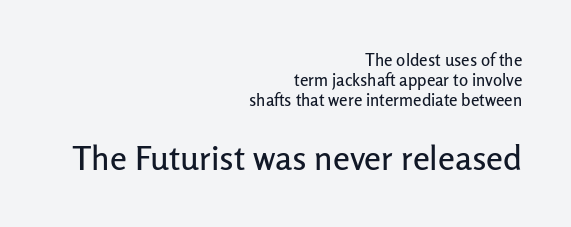
{"serif": "no", "italic": "no", "width": "normal", "stroke_contrast": "low", "x_height": "medium", "monospaced": "no", "underline": "no", "align": "right", "line_spacing_ratio": 1.17, "letter_spacing": "normal", "letter_spacing_em": 0.0, "larger_block": "second", "size_ratio": 2.0, "glyph_px": 34}
